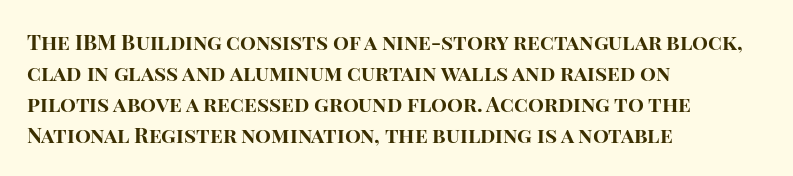
Posture: vertical. A classic flush-left, rag-right setting is used for this passage. Horizontal bands of white between lines are of average thickness. Each word holds together tightly as a unit, with standard inter-letter gaps. The font is running at its bold setting.
